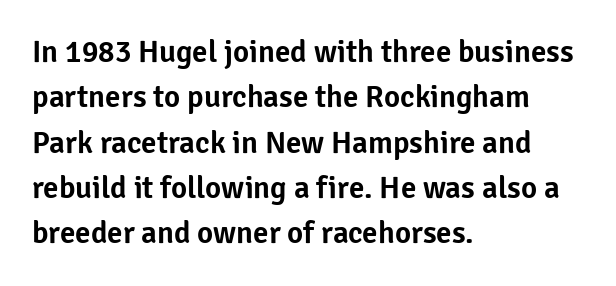
The image shows 31 px sans-serif type, upright; set left-aligned, normal line spacing (1.46x), normal letter spacing, not underlined; low stroke contrast and a medium x-height.
